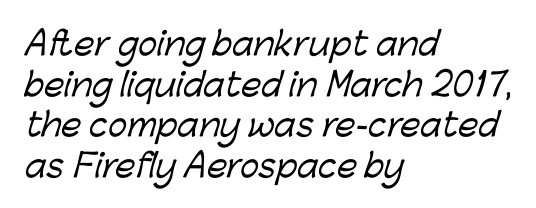
The image shows 32 px sans-serif type; set left-aligned, normal line spacing (1.27x), normal letter spacing, not underlined; low stroke contrast and a medium x-height.
